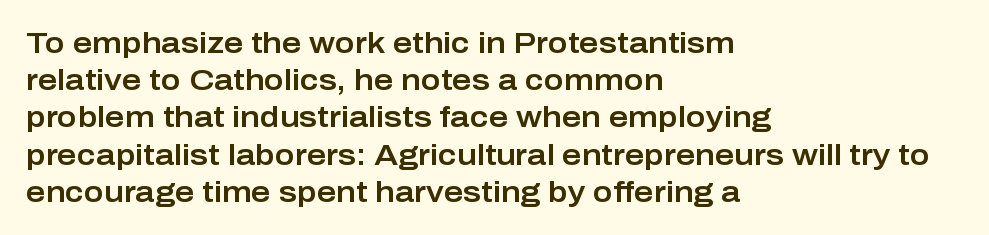
Honestly, the letter spacing is just normal — you wouldn't notice it. Check the space under the baseline: it is left empty. Grotesque or geometric, the face here clearly has no serifs. Note the varied advance widths — an 'i' is clearly narrower than an 'm'. This sample is left-justified, so line endings fall wherever the words run out. Posture: straight, roman, zero tilt.
